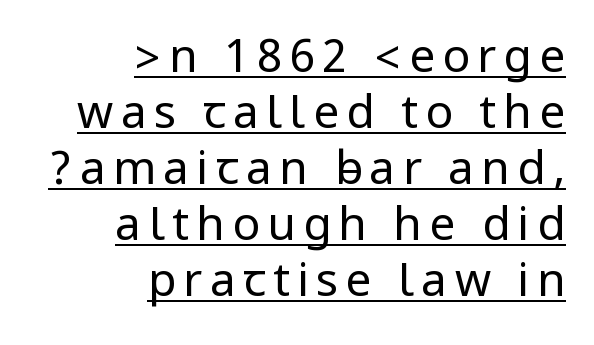
Q: Is the text bold? A: No.
Q: Is the text italic (slanted)? A: No, it is upright.
Q: Is the typeface a serif or a sans-serif typeface? A: Sans-serif.
Q: Is the text underlined? A: Yes.
Q: How is the paragraph aligned? A: Right-aligned.
Q: Width (condensed, normal, or wide)? A: Condensed.
Q: Stroke contrast? A: Low.
